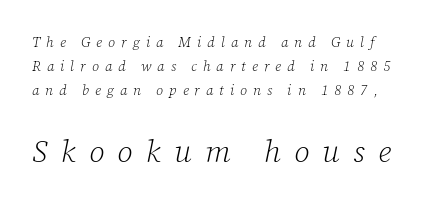
{"serif": "yes", "italic": "yes", "lean": "right", "slant_degrees": 12, "bold": "no", "weight": "light", "width": "normal", "stroke_contrast": "low", "x_height": "medium", "monospaced": "no", "underline": "no", "line_spacing_ratio": 1.73, "letter_spacing": "wide", "letter_spacing_em": 0.43, "larger_block": "second", "size_ratio": 2.21, "glyph_px": 31}
